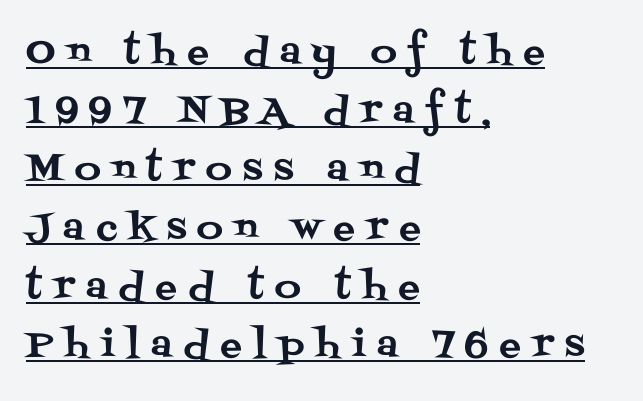
The image shows 36 px serif type, upright; set left-aligned, normal line spacing (1.63x), unusually wide letter spacing (+0.32 em), underlined; medium stroke contrast and a large x-height.
